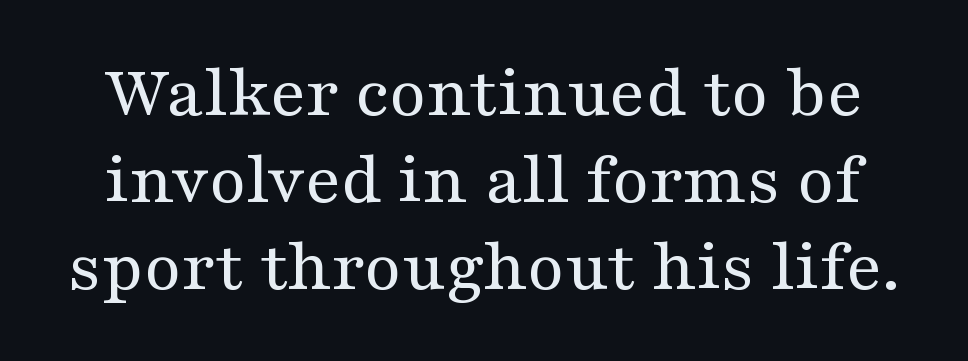
The image shows 75 px regular-weight, wide serif type, upright; set line spacing 1.16x, normal letter spacing, not underlined; medium stroke contrast and a medium x-height.
